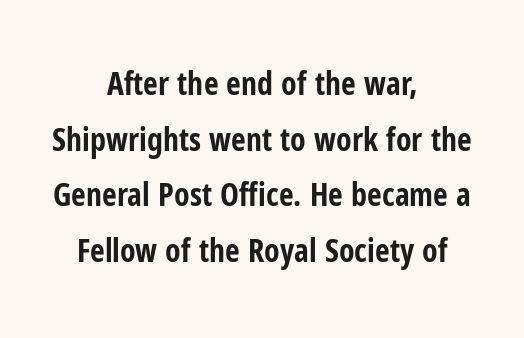
Stroke terminals: plain, sans-serif. Note the varied advance widths — an 'i' is clearly narrower than an 'm'. Plain, unruled lines of type. Does the weight exceed regular? Yes, all the way to bold. Notice how the stems are strictly vertical — no italics here. Is the block centered? Yes — each line is placed symmetrically about the middle.
